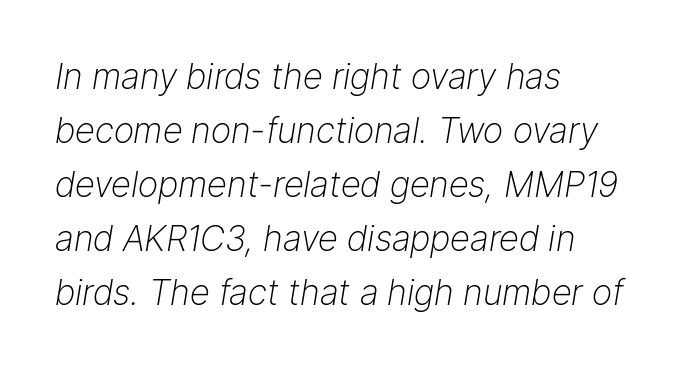
{"italic": "yes", "lean": "right", "slant_degrees": 9, "bold": "no", "weight": "light", "width": "normal", "stroke_contrast": "low", "x_height": "medium", "monospaced": "no", "underline": "no", "align": "left", "line_spacing": "normal", "line_spacing_ratio": 1.54, "letter_spacing": "normal", "letter_spacing_em": 0.0, "glyph_px": 35}
